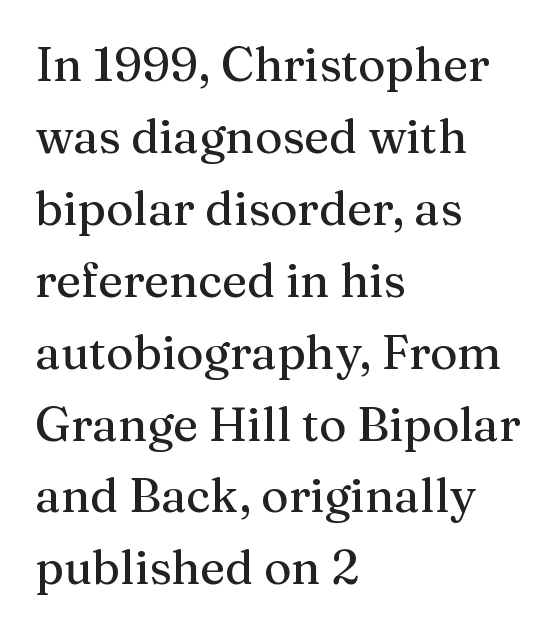
{"serif": "yes", "italic": "no", "width": "normal", "stroke_contrast": "medium", "x_height": "medium", "monospaced": "no", "underline": "no", "align": "left", "line_spacing": "normal", "line_spacing_ratio": 1.53, "letter_spacing": "normal", "letter_spacing_em": 0.0, "glyph_px": 47}
